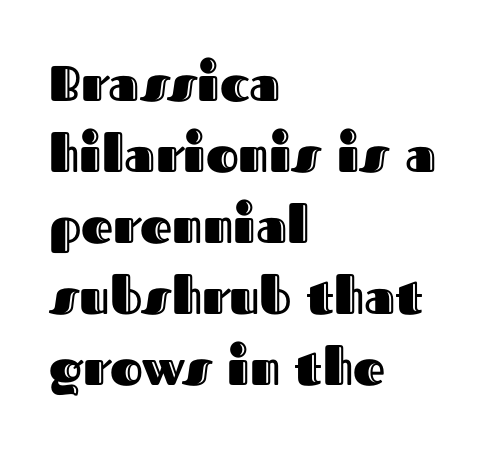
The image shows 50 px text type, upright; set left-aligned, normal line spacing (1.42x), normal letter spacing, not underlined; a medium x-height.
